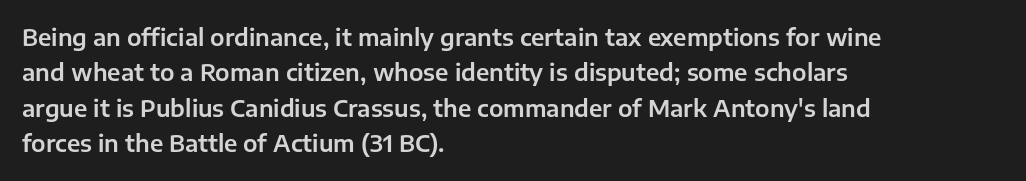
The image shows 23 px text type, upright; set left-aligned, normal line spacing (1.54x), normal letter spacing, not underlined.
